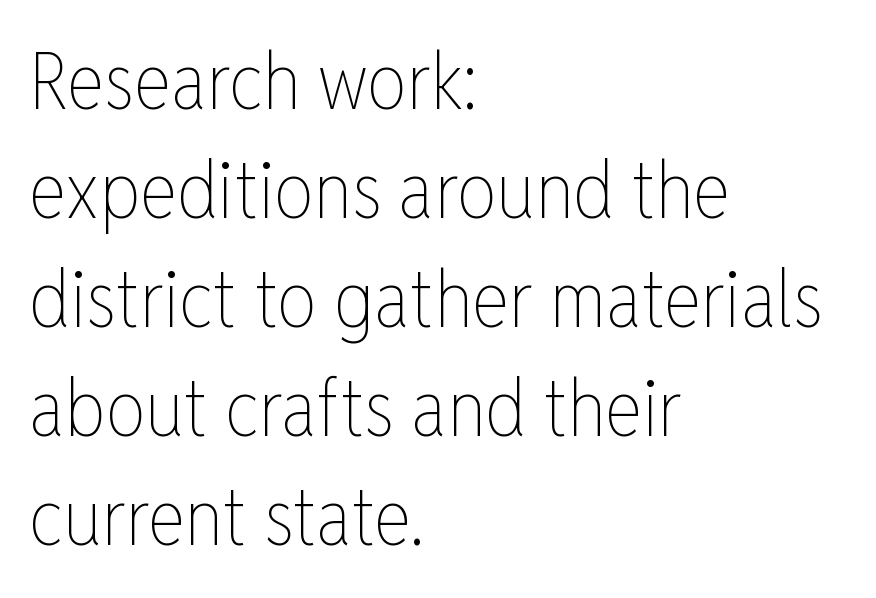
Q: Is the text bold? A: No.
Q: Is the text italic (slanted)? A: No, it is upright.
Q: Is the text underlined? A: No.
Q: How is the paragraph aligned? A: Left-aligned.
Q: Is the spacing between letters normal or unusually wide? A: Normal.
Q: Is the spacing between lines tight, normal or loose? A: Normal.
Q: Width (condensed, normal, or wide)? A: Condensed.
Q: Stroke contrast? A: Low.
Q: x-height? A: Medium.
Q: Monospaced? A: No.
